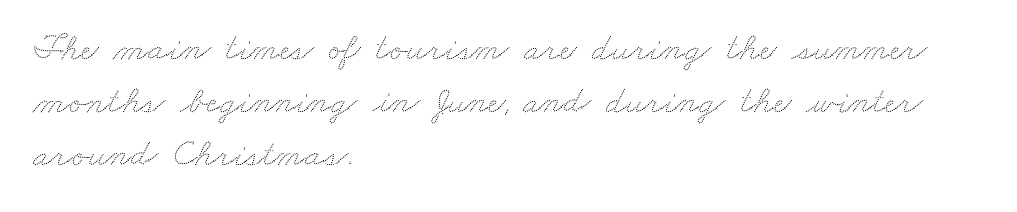
{"width": "wide", "stroke_contrast": "low", "x_height": "small", "monospaced": "no", "underline": "no", "align": "left", "line_spacing": "normal", "line_spacing_ratio": 1.4, "letter_spacing": "normal", "letter_spacing_em": 0.0, "glyph_px": 38}
